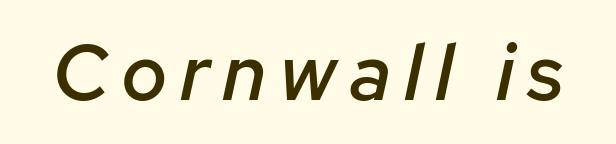
Do the characters align in a grid? No, the font is proportional. Underlining? Definitely not there. The passage shown is semibold, sitting just below true bold. The letters are slanted; this is an italic face.
